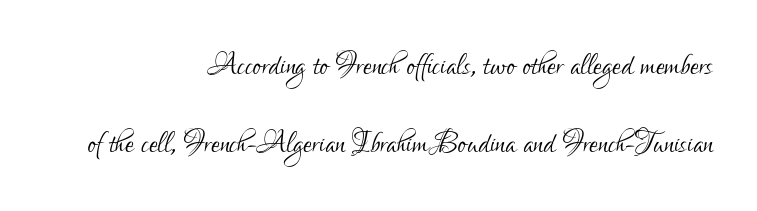
The image shows 39 px light, condensed sans-serif type; set right-aligned, loose line spacing (2.0x), normal letter spacing, not underlined; low stroke contrast and a small x-height.
